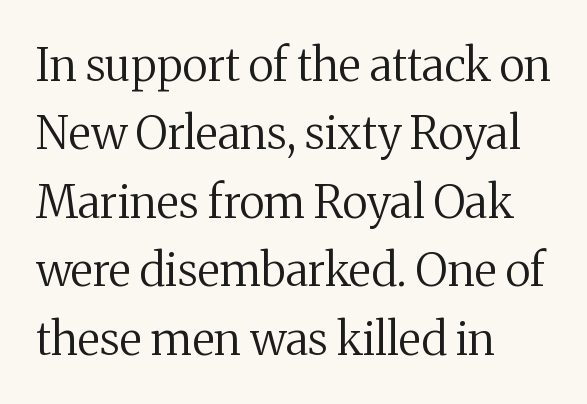
{"serif": "yes", "italic": "no", "bold": "no", "weight": "regular", "width": "normal", "stroke_contrast": "medium", "x_height": "medium", "monospaced": "no", "underline": "no", "align": "left", "line_spacing": "normal", "line_spacing_ratio": 1.52, "letter_spacing": "normal", "letter_spacing_em": 0.0, "glyph_px": 45}
